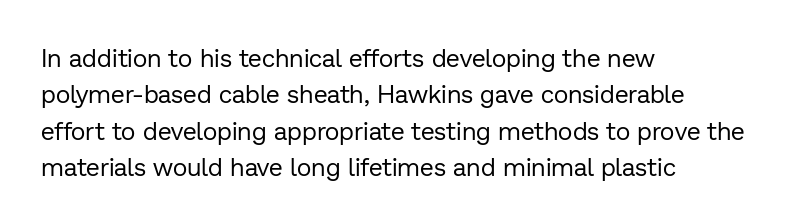
{"italic": "no", "bold": "no", "underline": "no", "align": "left", "line_spacing": "normal", "line_spacing_ratio": 1.46, "letter_spacing": "normal", "letter_spacing_em": 0.0, "glyph_px": 25}
